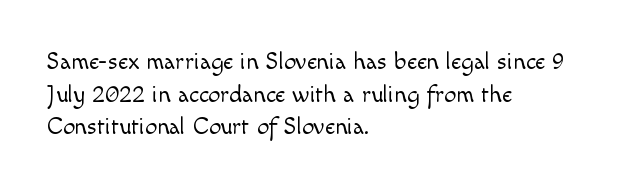
The image shows 24 px text type, upright; set left-aligned, normal line spacing (1.36x), normal letter spacing, not underlined.
